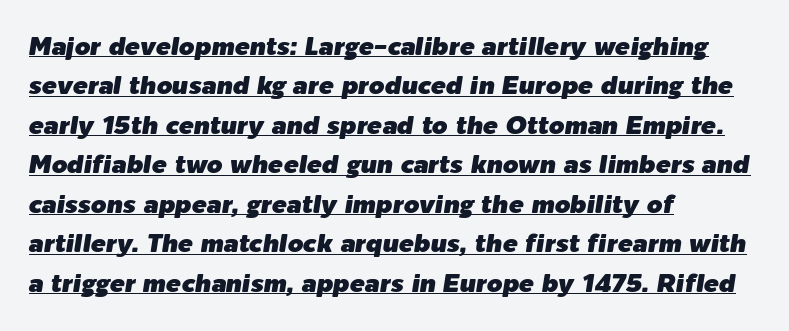
Q: Is the text italic (slanted)? A: Yes, it leans right by about 9 degrees.
Q: Is the text underlined? A: Yes.
Q: How is the paragraph aligned? A: Left-aligned.
Q: Is the spacing between letters normal or unusually wide? A: Normal.
Q: Is the spacing between lines tight, normal or loose? A: Normal.
